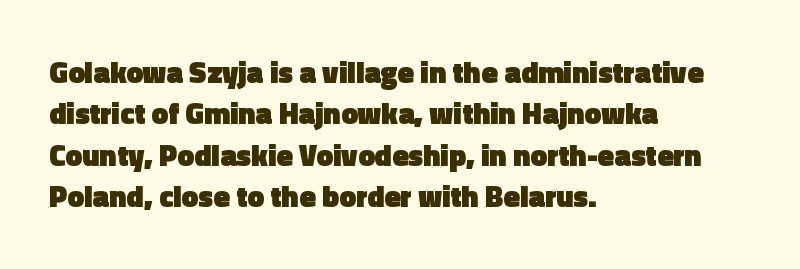
Q: Is the text bold? A: Yes.
Q: Is the text italic (slanted)? A: No, it is upright.
Q: Is the typeface a serif or a sans-serif typeface? A: Sans-serif.
Q: Is the text underlined? A: No.
Q: How is the paragraph aligned? A: Left-aligned.
Q: Is the spacing between letters normal or unusually wide? A: Normal.
Q: Is the spacing between lines tight, normal or loose? A: Normal.
Q: Width (condensed, normal, or wide)? A: Normal.
Q: x-height? A: Medium.
Q: Monospaced? A: No.
